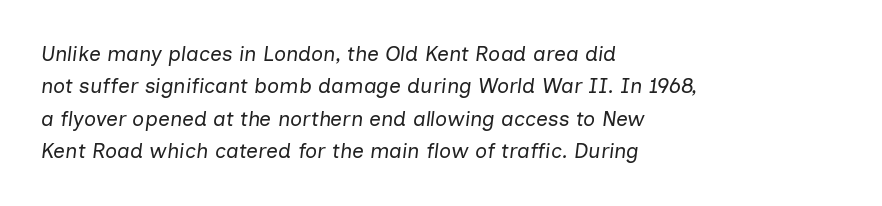
{"italic": "yes", "lean": "right", "slant_degrees": 7, "bold": "no", "underline": "no", "align": "left", "line_spacing": "normal", "line_spacing_ratio": 1.54, "letter_spacing": "normal", "letter_spacing_em": 0.0, "glyph_px": 21}
